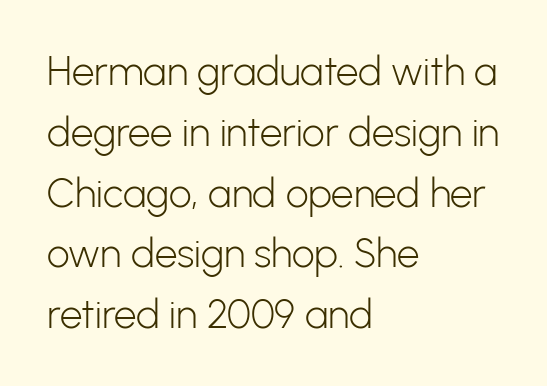
{"serif": "no", "italic": "no", "bold": "no", "weight": "light", "width": "normal", "stroke_contrast": "low", "x_height": "medium", "monospaced": "no", "underline": "no", "align": "left", "line_spacing": "normal", "line_spacing_ratio": 1.52, "letter_spacing": "normal", "letter_spacing_em": 0.0, "glyph_px": 40}
